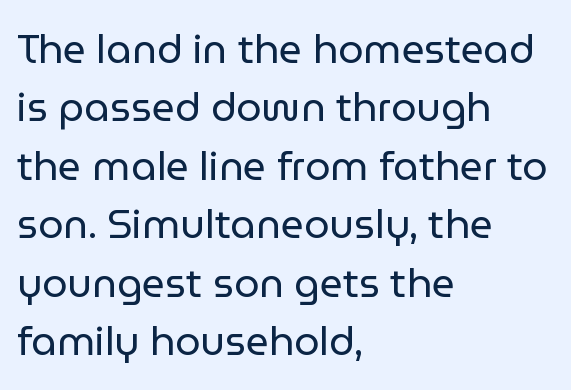
Q: Is the text bold? A: No.
Q: Is the text italic (slanted)? A: No, it is upright.
Q: Is the typeface a serif or a sans-serif typeface? A: Sans-serif.
Q: Is the text underlined? A: No.
Q: How is the paragraph aligned? A: Left-aligned.
Q: Is the spacing between letters normal or unusually wide? A: Normal.
Q: Is the spacing between lines tight, normal or loose? A: Normal.
Q: Width (condensed, normal, or wide)? A: Normal.
Q: Stroke contrast? A: Low.
Q: x-height? A: Medium.
Q: Monospaced? A: No.
